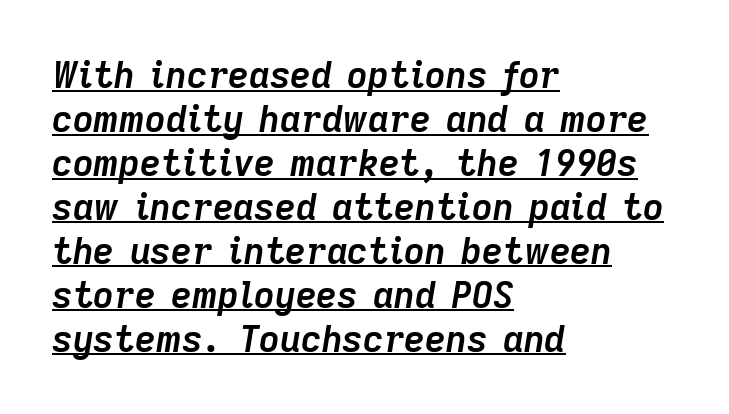
{"italic": "yes", "lean": "right", "slant_degrees": 9, "bold": "yes", "weight": "semibold", "width": "normal", "stroke_contrast": "low", "x_height": "medium", "monospaced": "no", "underline": "yes", "align": "left", "line_spacing_ratio": 1.22, "letter_spacing": "normal", "letter_spacing_em": 0.0, "glyph_px": 36}
